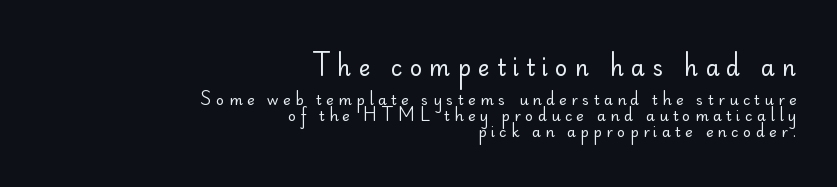
Q: Is the text bold? A: No.
Q: Is the text italic (slanted)? A: No, it is upright.
Q: Is the text underlined? A: No.
Q: How is the paragraph aligned? A: Right-aligned.
Q: Is the spacing between letters normal or unusually wide? A: Unusually wide.
Q: Is the spacing between lines tight, normal or loose? A: Tight.
Q: Which block of text is set in a larger size, the first (top) or the second (bottom)? A: The first (top) one.
